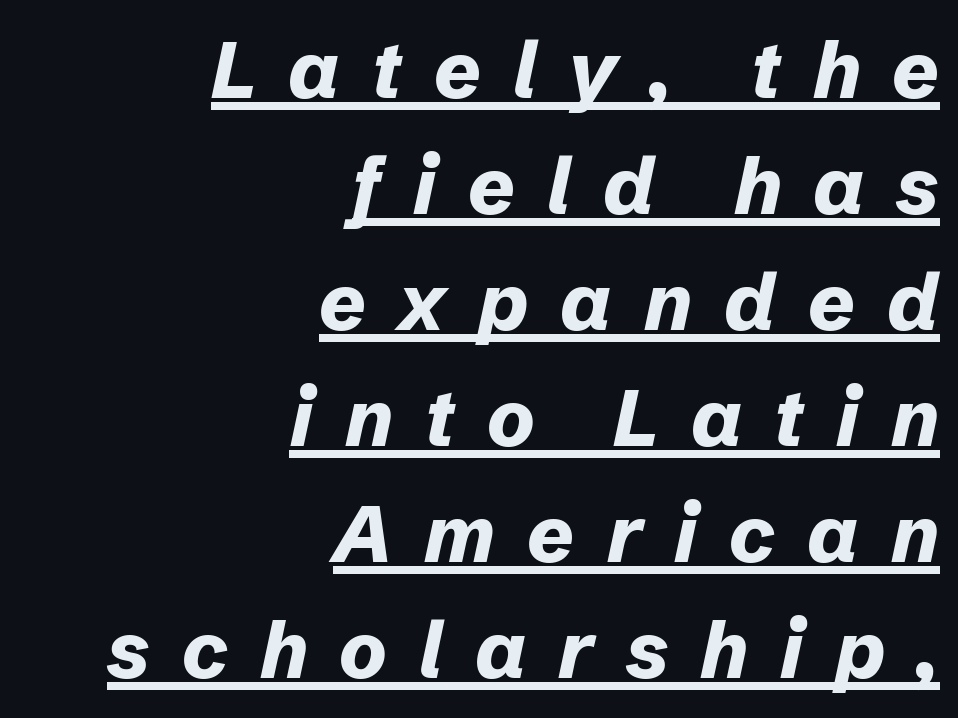
{"italic": "yes", "lean": "right", "slant_degrees": 12, "bold": "yes", "weight": "bold", "width": "normal", "stroke_contrast": "low", "x_height": "medium", "monospaced": "no", "underline": "yes", "align": "right", "line_spacing": "normal", "line_spacing_ratio": 1.45, "letter_spacing": "wide", "letter_spacing_em": 0.4, "glyph_px": 80}
